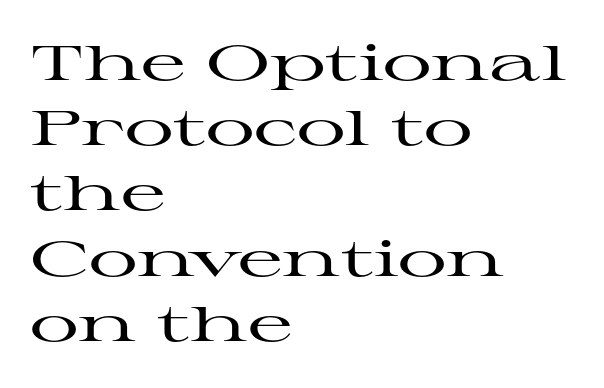
Do the characters align in a grid? No, the font is proportional. Plain, unruled lines of type. The paragraph has a hard left edge and a soft right edge. Every stem runs plumb, perpendicular to the baseline. Letter spacing: default.
